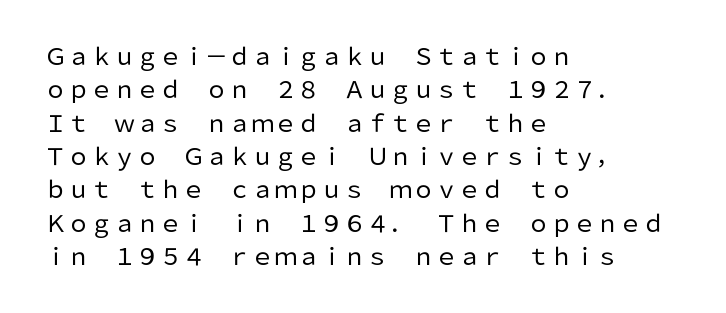
The image shows 23 px text type, upright; set left-aligned, normal line spacing (1.45x), normal letter spacing, not underlined.
